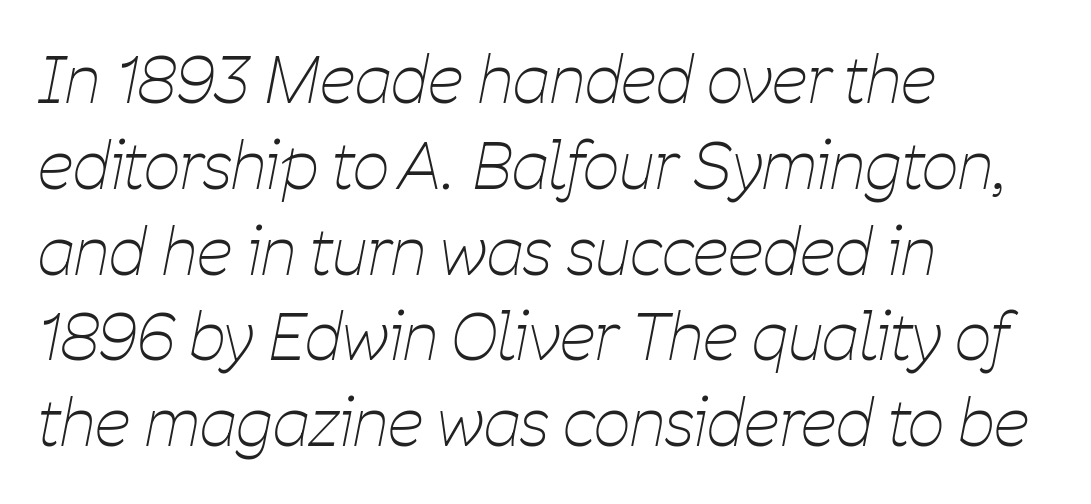
This is not heavy type; no bold has been used. Designer's note — italics engaged. Compared with typical body copy, the letter spacing here is the same. If you measured baseline to baseline, you'd find a middling distance. Check the space under the baseline: it is left empty. If you drew a ruler down the left edge, every line would touch it.
